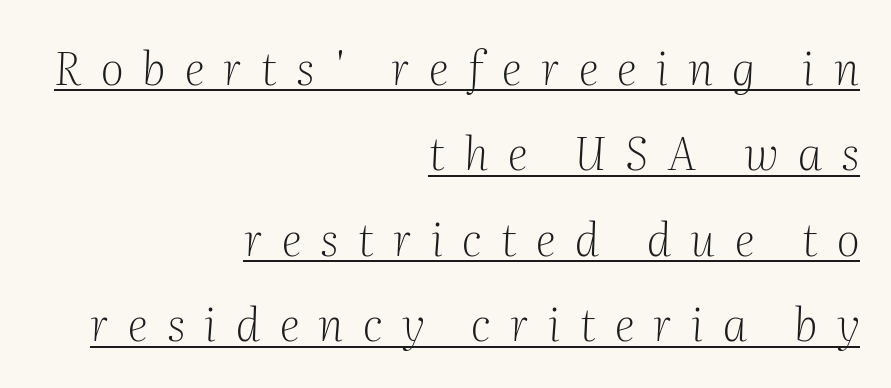
Spacing verdict: proportional, widths tailored to each character. This is serif lettering, the kind often seen in printed books. Rows of type keep a wide berth in the vertical direction. A light-to-regular cut is what we see here. All the whitespace from short lines collects on the left.
